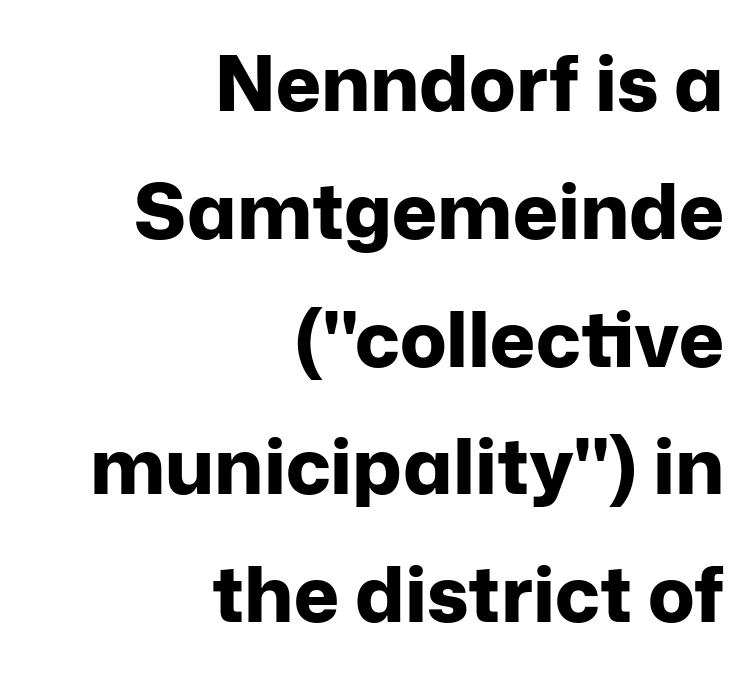
The image shows 77 px bold sans-serif type, upright; set right-aligned, normal line spacing (1.66x), normal letter spacing, not underlined; low stroke contrast and a medium x-height.
